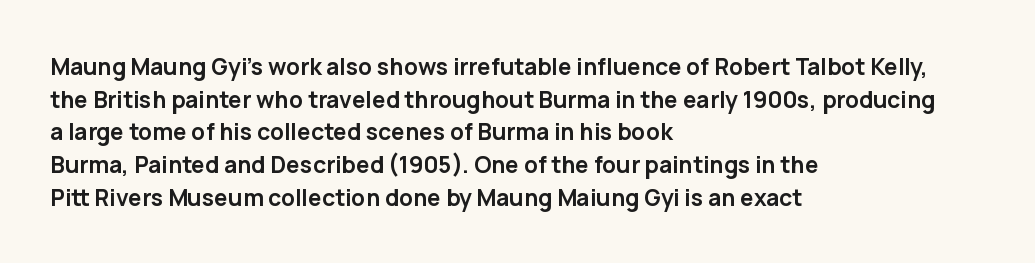
The image shows 23 px bold type, upright; set left-aligned, normal line spacing (1.42x), normal letter spacing, not underlined.
